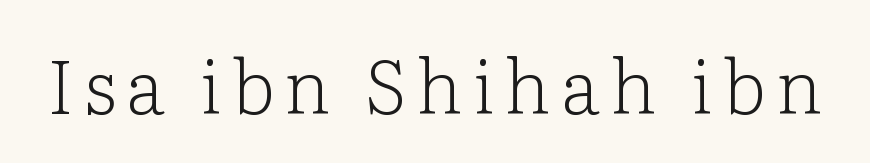
The image shows 75 px light serif type, upright; set not underlined; low stroke contrast and a medium x-height.
